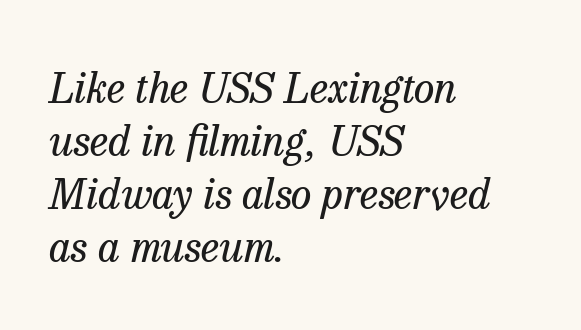
Vertical stems look standard width or narrower in stroke. The face used here is proportionally spaced, like ordinary book or web type. Glance below the letters and you will spot only blank space. In terms of letterform style, serifs are clearly present. The rag falls on the right side of this text block. The axis of the letterforms is tilted away from vertical.
